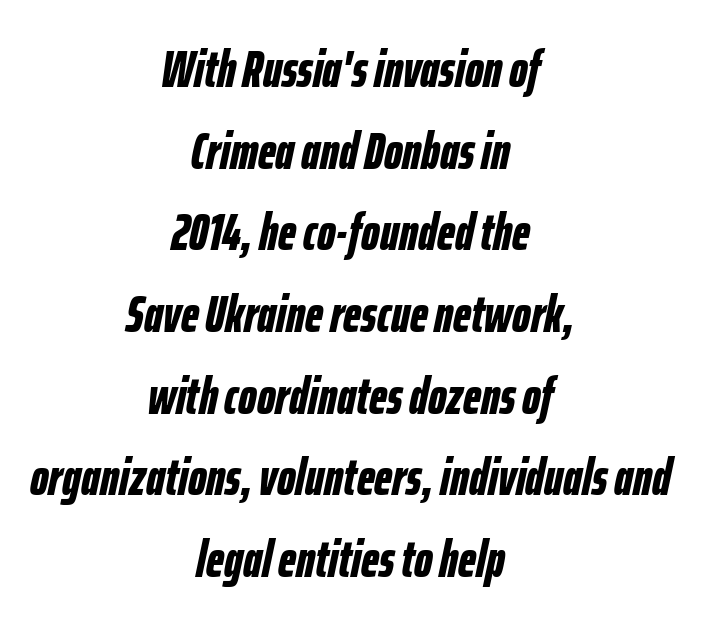
This is oblique type, the kind used for emphasis or titles. Only glyphs here, with clear space below each row. One glance says typical: line gaps are just what's usual. Think of a printed novel: that variable character pitch is what you see here. Both edges are ragged and mirror each other, which tells us the setting is centered. Every letter is thick-stroked: bold, no question.
